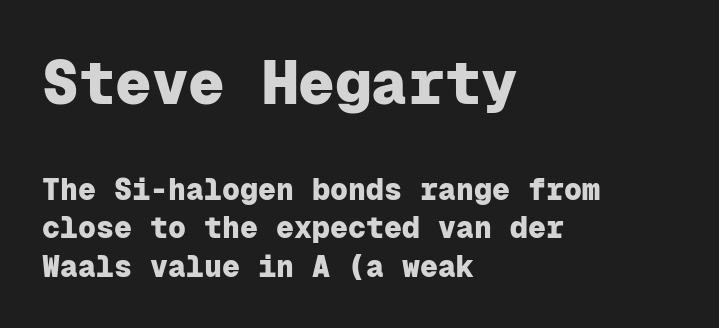
{"serif": "no", "italic": "no", "bold": "yes", "weight": "heavy", "width": "normal", "stroke_contrast": "low", "x_height": "medium", "monospaced": "yes", "underline": "no", "align": "left", "line_spacing": "normal", "line_spacing_ratio": 1.28, "letter_spacing": "normal", "letter_spacing_em": 0.0, "larger_block": "first", "size_ratio": 2.03, "glyph_px": 61}
